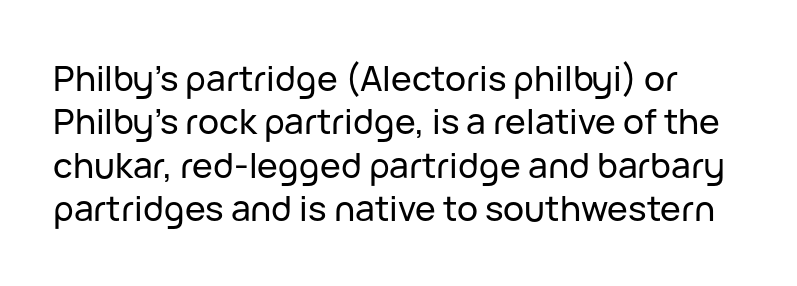
Q: Is the text italic (slanted)? A: No, it is upright.
Q: Is the typeface a serif or a sans-serif typeface? A: Sans-serif.
Q: Is the text underlined? A: No.
Q: Is the spacing between letters normal or unusually wide? A: Normal.
Q: Width (condensed, normal, or wide)? A: Normal.
Q: Stroke contrast? A: Low.
Q: x-height? A: Medium.
Q: Monospaced? A: No.
